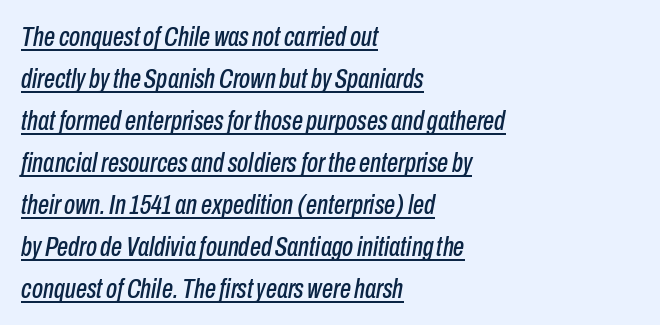
Q: Is the text italic (slanted)? A: Yes, it leans right by about 10 degrees.
Q: Is the text underlined? A: Yes.
Q: How is the paragraph aligned? A: Left-aligned.
Q: Is the spacing between letters normal or unusually wide? A: Normal.
Q: Is the spacing between lines tight, normal or loose? A: Normal.
Q: Width (condensed, normal, or wide)? A: Condensed.
Q: Stroke contrast? A: Low.
Q: x-height? A: Medium.
Q: Monospaced? A: No.
